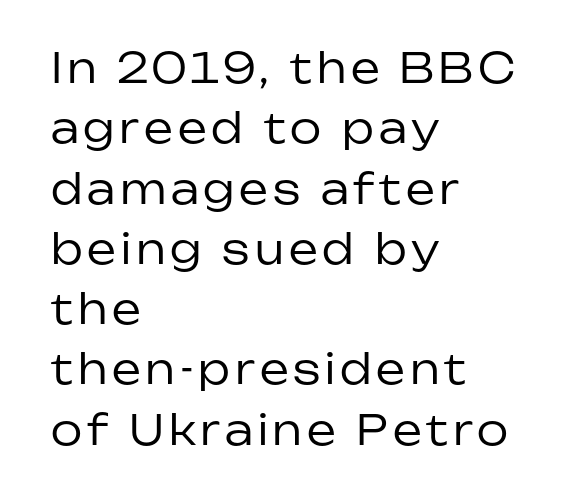
{"serif": "no", "italic": "no", "bold": "no", "weight": "regular", "width": "normal", "stroke_contrast": "low", "x_height": "medium", "monospaced": "no", "underline": "no", "align": "left", "line_spacing": "normal", "line_spacing_ratio": 1.47, "glyph_px": 41}
